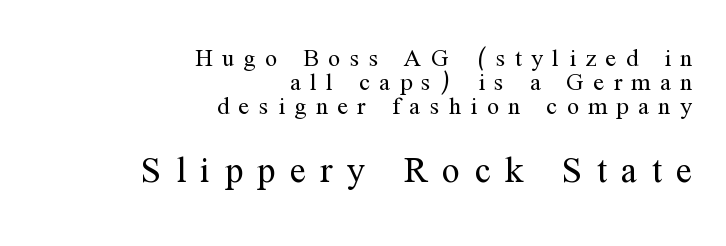
Q: Is the text bold? A: No.
Q: Is the text italic (slanted)? A: No, it is upright.
Q: Is the typeface a serif or a sans-serif typeface? A: Serif.
Q: Is the text underlined? A: No.
Q: How is the paragraph aligned? A: Right-aligned.
Q: Is the spacing between letters normal or unusually wide? A: Unusually wide.
Q: Is the spacing between lines tight, normal or loose? A: Tight.
Q: Which block of text is set in a larger size, the first (top) or the second (bottom)? A: The second (bottom) one.
Q: Width (condensed, normal, or wide)? A: Normal.
Q: Stroke contrast? A: Medium.
Q: x-height? A: Medium.
Q: Monospaced? A: No.
